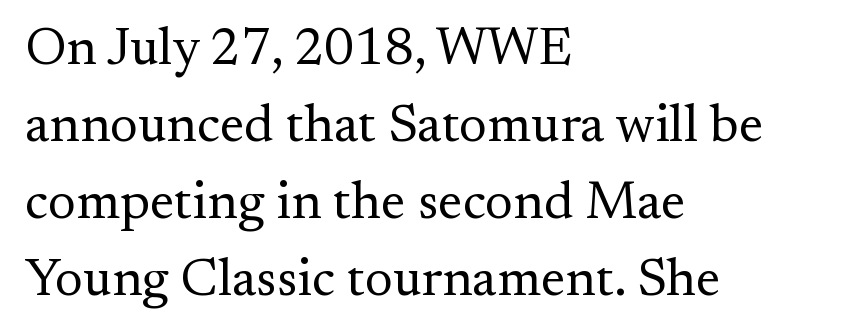
The typesetting does not lean heavy: it is not bold. The letters sit at their default tracking, neither squeezed nor spread. If you measured baseline to baseline, you'd find a middling distance. Proportional: the letters do not fall into vertical columns.
